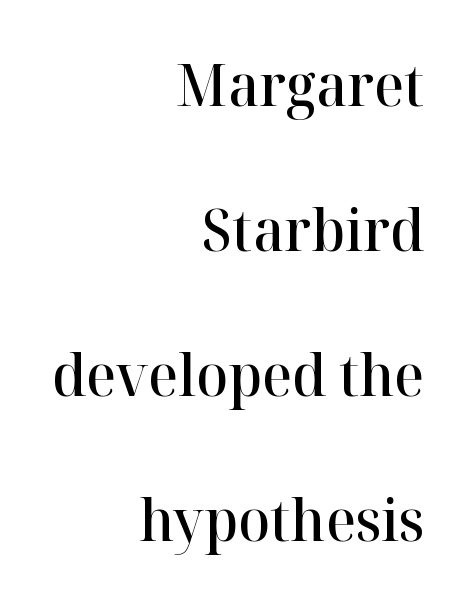
The image shows 59 px semibold serif type, upright; set right-aligned, loose line spacing (2.46x), normal letter spacing, not underlined; high stroke contrast and a medium x-height.
